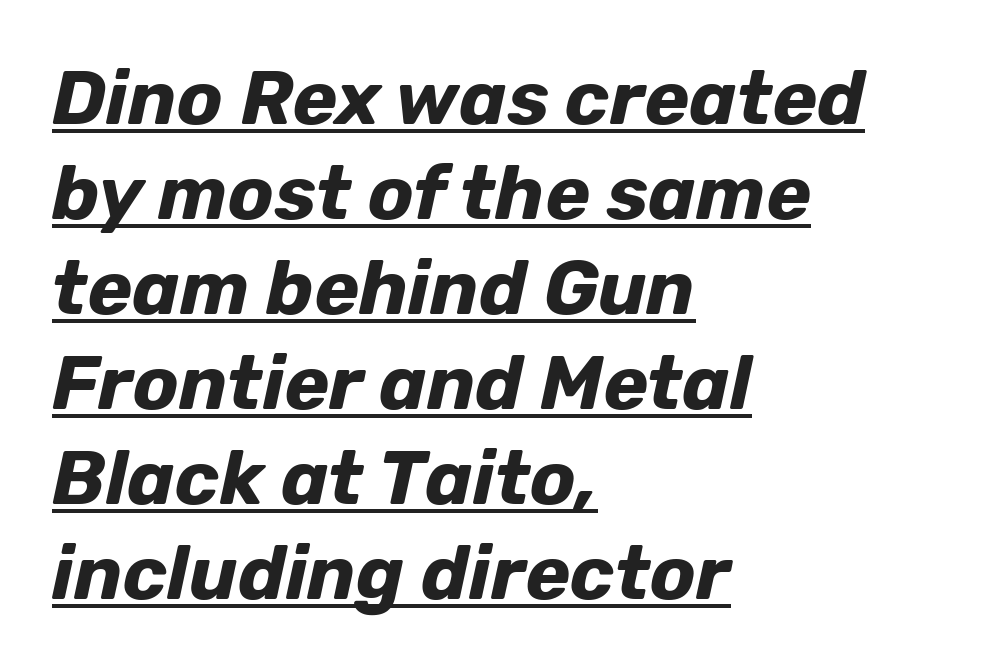
This sample is left-justified, so line endings fall wherever the words run out. Each line of the rendering has a horizontal stroke beneath the glyphs. Pretty heavy lettering here — definitely bold. Note the varied advance widths — an 'i' is clearly narrower than an 'm'.
